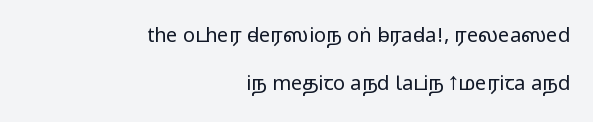
{"italic": "no", "bold": "no", "underline": "no", "align": "right", "line_spacing": "loose", "line_spacing_ratio": 2.39, "letter_spacing": "normal", "letter_spacing_em": 0.0, "glyph_px": 20}
